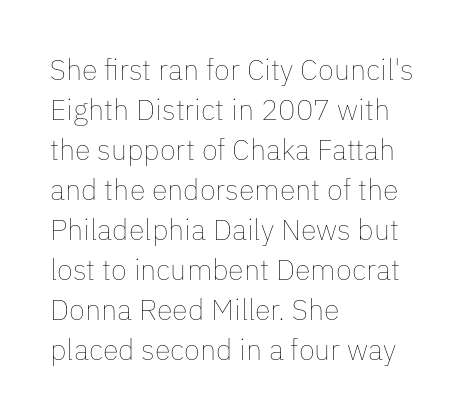
The image shows 29 px thin type, upright; set left-aligned, normal line spacing (1.38x), normal letter spacing, not underlined; low stroke contrast and a medium x-height.
